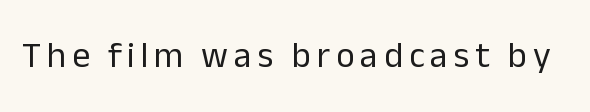
No italicization has been applied; the sample stays upright. Stems and bowls with no extra thickness — not bold. Descender tails drop into unmarked territory. Looks like regular typesetting: each glyph gets only the width it needs. A typesetter would label this face a sans.
